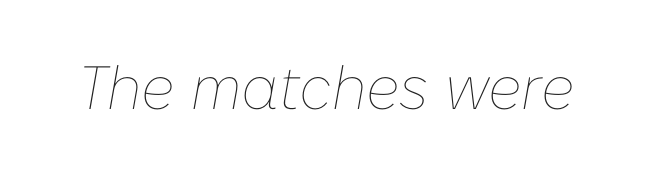
{"italic": "yes", "lean": "right", "slant_degrees": 10, "bold": "no", "weight": "thin", "width": "normal", "stroke_contrast": "low", "x_height": "medium", "monospaced": "no", "underline": "no", "letter_spacing": "normal", "letter_spacing_em": 0.0, "glyph_px": 61}
